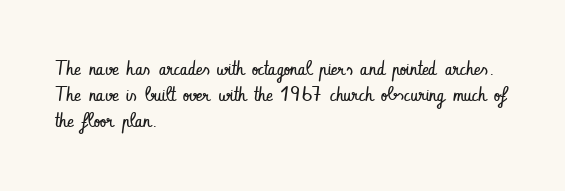
{"italic": "no", "bold": "no", "underline": "no", "align": "left", "line_spacing": "normal", "line_spacing_ratio": 1.31, "letter_spacing": "normal", "letter_spacing_em": 0.0, "glyph_px": 20}
